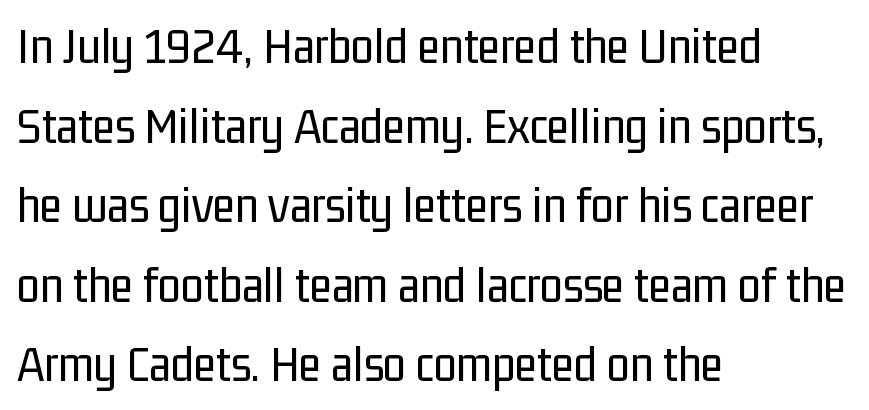
{"serif": "no", "italic": "no", "bold": "no", "weight": "regular", "width": "condensed", "stroke_contrast": "low", "x_height": "medium", "monospaced": "no", "underline": "no", "align": "left", "line_spacing": "normal", "line_spacing_ratio": 1.53, "letter_spacing": "normal", "letter_spacing_em": 0.0, "glyph_px": 52}
